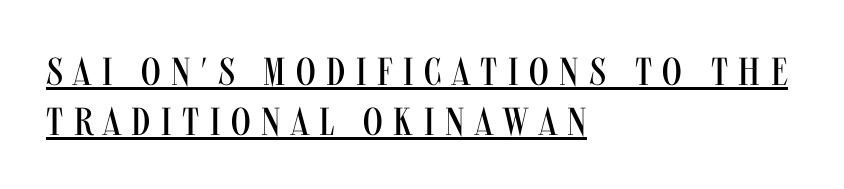
Q: Is the text bold? A: No.
Q: Is the text italic (slanted)? A: No, it is upright.
Q: Is the typeface a serif or a sans-serif typeface? A: Sans-serif.
Q: Is the text underlined? A: Yes.
Q: How is the paragraph aligned? A: Left-aligned.
Q: Is the spacing between letters normal or unusually wide? A: Unusually wide.
Q: Is the spacing between lines tight, normal or loose? A: Normal.
Q: Width (condensed, normal, or wide)? A: Condensed.
Q: Stroke contrast? A: Medium.
Q: x-height? A: Large.
Q: Monospaced? A: No.
